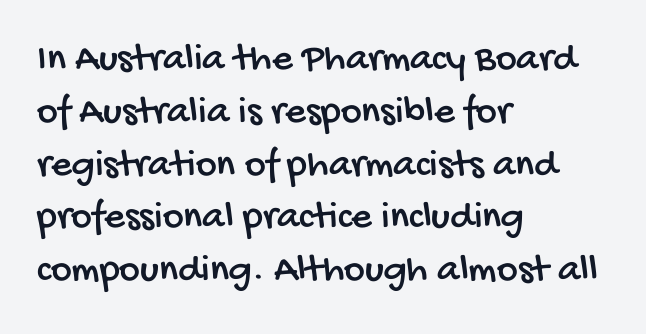
Q: Is the typeface a serif or a sans-serif typeface? A: Sans-serif.
Q: Is the text underlined? A: No.
Q: How is the paragraph aligned? A: Left-aligned.
Q: Is the spacing between letters normal or unusually wide? A: Normal.
Q: Is the spacing between lines tight, normal or loose? A: Normal.
Q: Width (condensed, normal, or wide)? A: Condensed.
Q: Stroke contrast? A: Low.
Q: x-height? A: Large.
Q: Monospaced? A: No.
